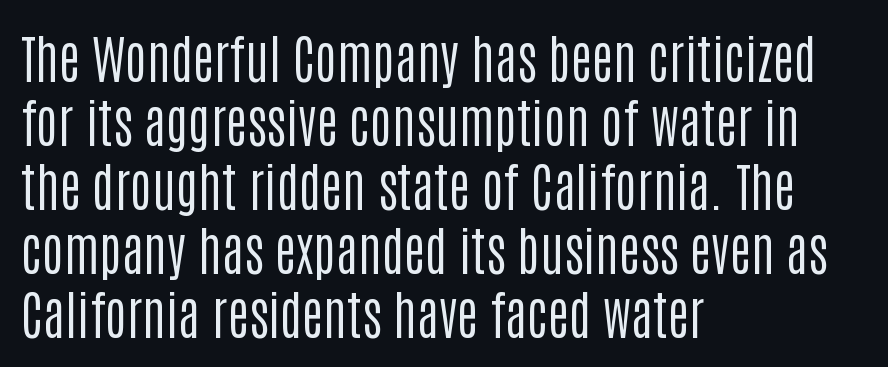
Is this a sans? Yes — the strokes have no serifs. This sample has the flowing, uneven cadence of proportional lettering. A student would call this left alignment; a typographer would say flush left, rag right. The horizontal fit of the characters is conventional and even. No letter is thick-stroked: the sample isn't bold.
